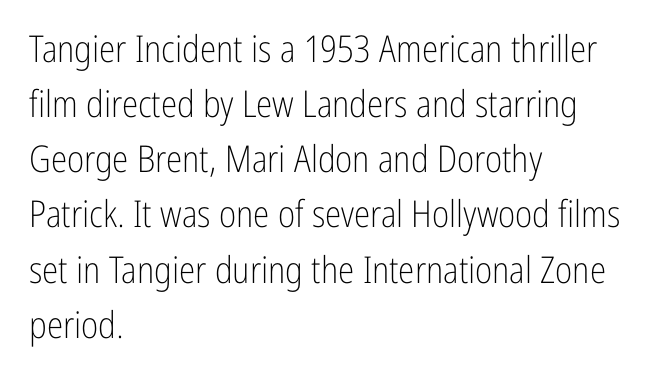
{"serif": "no", "italic": "no", "bold": "no", "weight": "light", "width": "condensed", "stroke_contrast": "low", "x_height": "medium", "monospaced": "no", "underline": "no", "align": "left", "line_spacing": "normal", "line_spacing_ratio": 1.49, "letter_spacing": "normal", "letter_spacing_em": 0.0, "glyph_px": 37}
